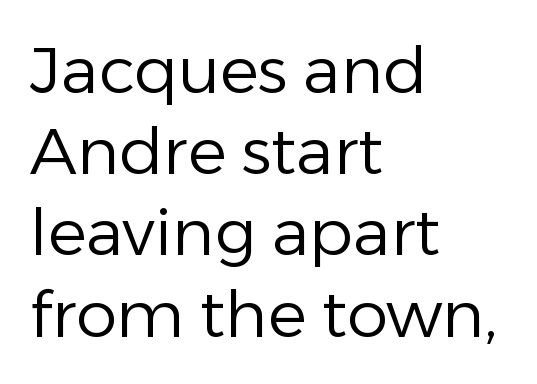
The image shows 65 px regular-weight sans-serif type, upright; set left-aligned, normal line spacing (1.25x), normal letter spacing, not underlined; low stroke contrast and a medium x-height.
